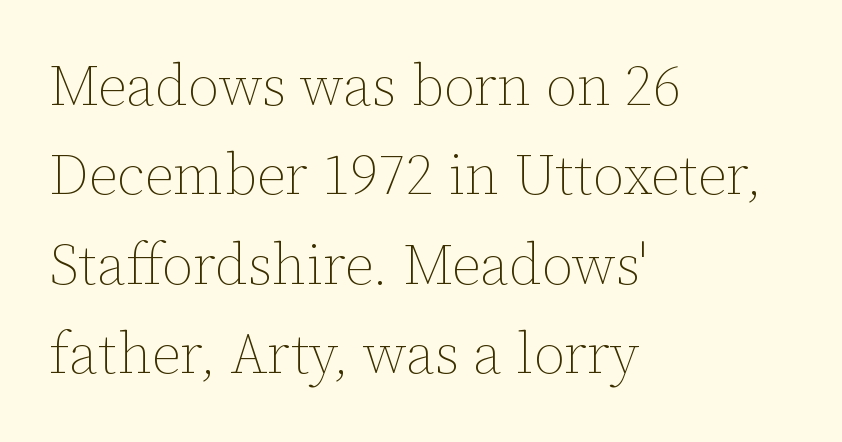
Q: Is the text bold? A: No.
Q: Is the text italic (slanted)? A: No, it is upright.
Q: Is the text underlined? A: No.
Q: How is the paragraph aligned? A: Left-aligned.
Q: Is the spacing between letters normal or unusually wide? A: Normal.
Q: Is the spacing between lines tight, normal or loose? A: Normal.
Q: Width (condensed, normal, or wide)? A: Normal.
Q: Stroke contrast? A: Low.
Q: x-height? A: Medium.
Q: Monospaced? A: No.
